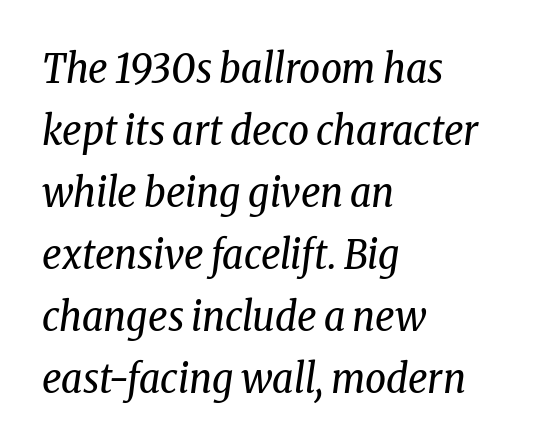
Q: Is the text bold? A: No.
Q: Is the text italic (slanted)? A: Yes, it leans right by about 8 degrees.
Q: Is the typeface a serif or a sans-serif typeface? A: Serif.
Q: Is the text underlined? A: No.
Q: How is the paragraph aligned? A: Left-aligned.
Q: Is the spacing between letters normal or unusually wide? A: Normal.
Q: Is the spacing between lines tight, normal or loose? A: Normal.
Q: Width (condensed, normal, or wide)? A: Condensed.
Q: Stroke contrast? A: Low.
Q: x-height? A: Medium.
Q: Monospaced? A: No.
